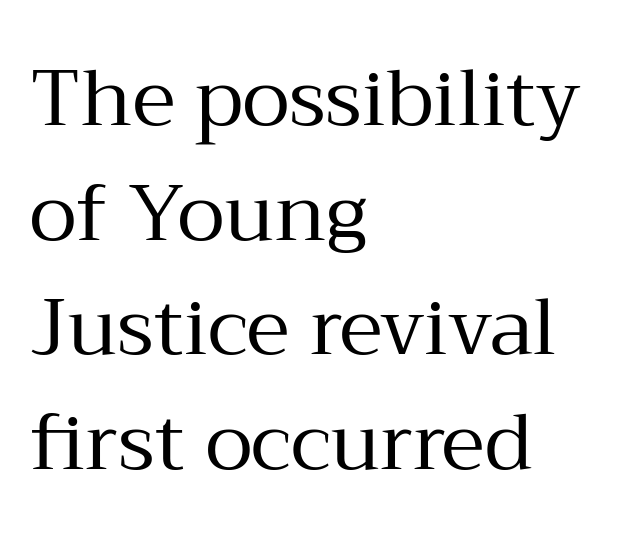
The image shows 79 px regular-weight serif type, upright; set left-aligned, normal line spacing (1.45x), normal letter spacing, not underlined; medium stroke contrast and a medium x-height.
